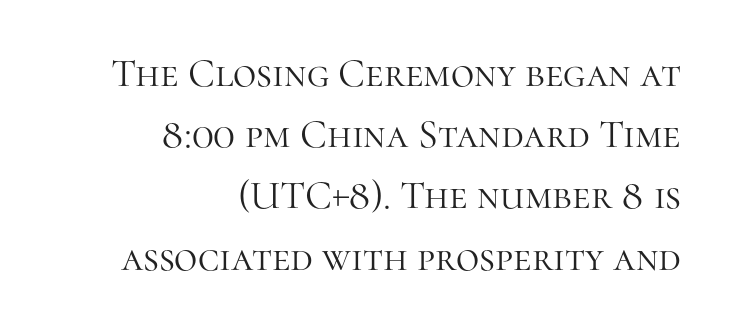
Look at the bottom of the vertical strokes: they flare into serifs here. Caption: face not bold, strokes unweighted. What's the leading like? Ordinary, nothing unusual. Proportional: the letters do not fall into vertical columns.
